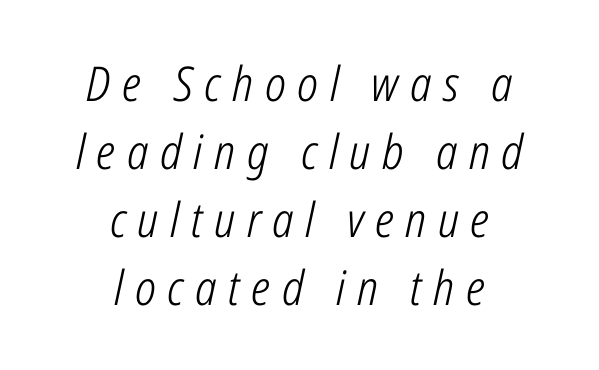
Q: Is the text bold? A: No.
Q: Is the text italic (slanted)? A: Yes, it leans right by about 12 degrees.
Q: Is the text underlined? A: No.
Q: How is the paragraph aligned? A: Centered.
Q: Is the spacing between letters normal or unusually wide? A: Unusually wide.
Q: Is the spacing between lines tight, normal or loose? A: Normal.
Q: Width (condensed, normal, or wide)? A: Condensed.
Q: Stroke contrast? A: Low.
Q: x-height? A: Medium.
Q: Monospaced? A: No.
